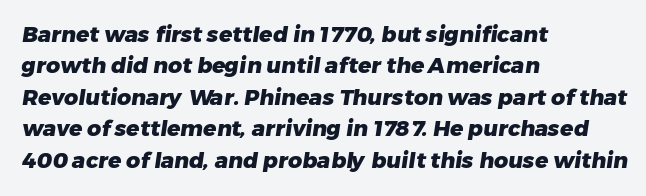
Q: Is the text bold? A: Yes.
Q: Is the text underlined? A: No.
Q: How is the paragraph aligned? A: Left-aligned.
Q: Is the spacing between letters normal or unusually wide? A: Normal.
Q: Is the spacing between lines tight, normal or loose? A: Normal.
